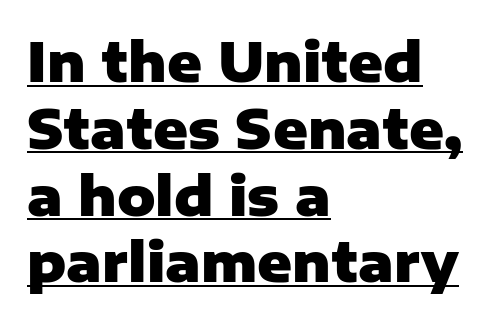
The image shows 53 px heavy sans-serif type, upright; set left-aligned, normal line spacing (1.26x), normal letter spacing, underlined; low stroke contrast and a medium x-height.
